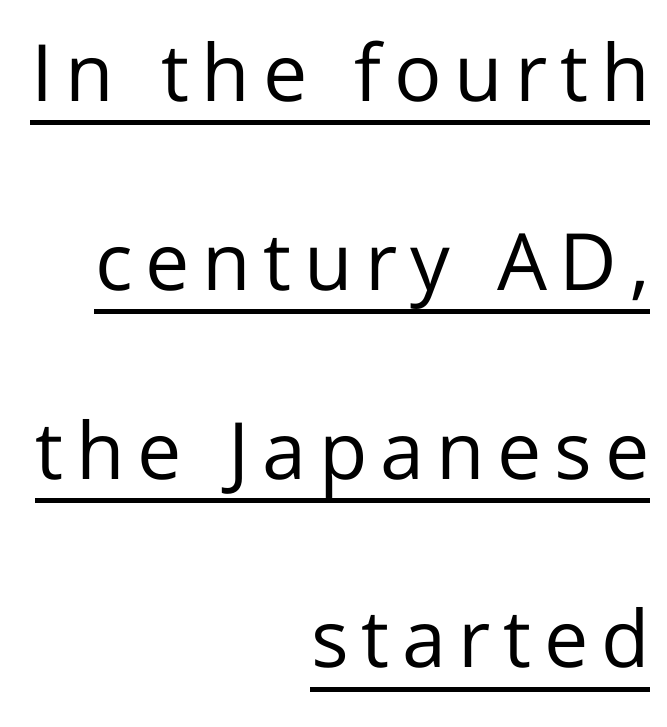
{"serif": "no", "italic": "no", "bold": "no", "weight": "regular", "width": "normal", "stroke_contrast": "low", "x_height": "medium", "monospaced": "no", "underline": "yes", "align": "right", "line_spacing": "loose", "line_spacing_ratio": 2.39, "glyph_px": 79}
